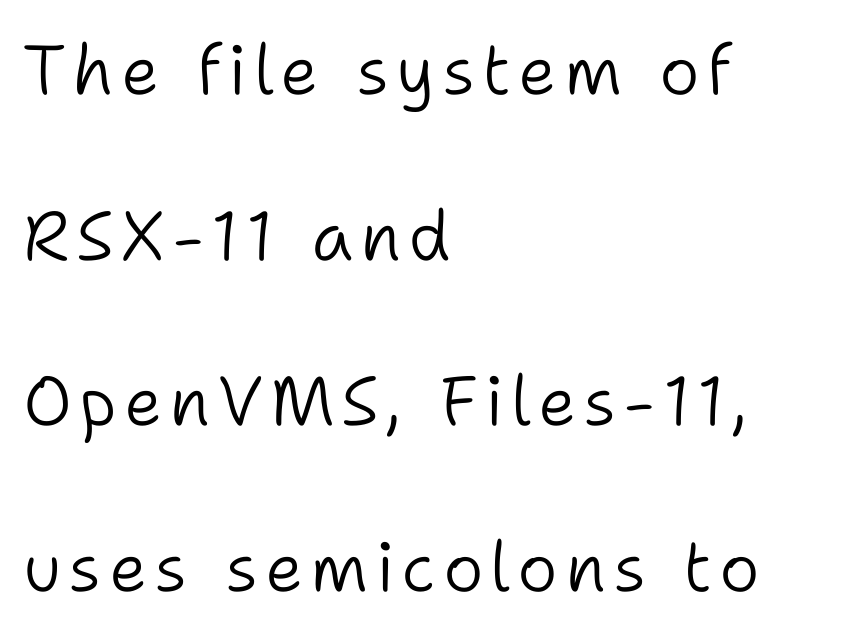
{"serif": "no", "italic": "no", "bold": "no", "weight": "light", "width": "normal", "stroke_contrast": "low", "x_height": "medium", "monospaced": "no", "underline": "no", "align": "left", "line_spacing": "loose", "line_spacing_ratio": 2.4, "glyph_px": 69}
